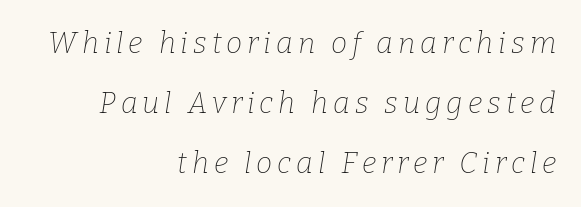
Q: Is the text bold? A: No.
Q: Is the text italic (slanted)? A: Yes, it leans right by about 9 degrees.
Q: Is the typeface a serif or a sans-serif typeface? A: Serif.
Q: Is the text underlined? A: No.
Q: How is the paragraph aligned? A: Right-aligned.
Q: Is the spacing between lines tight, normal or loose? A: Loose.
Q: Width (condensed, normal, or wide)? A: Normal.
Q: Stroke contrast? A: Low.
Q: x-height? A: Medium.
Q: Monospaced? A: No.
